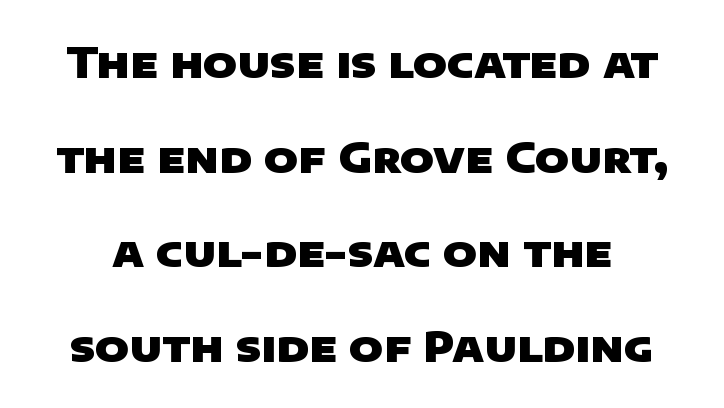
{"serif": "no", "bold": "yes", "weight": "heavy", "width": "wide", "stroke_contrast": "low", "x_height": "large", "monospaced": "no", "underline": "no", "line_spacing": "loose", "line_spacing_ratio": 2.31, "letter_spacing": "normal", "letter_spacing_em": 0.0, "glyph_px": 41}
